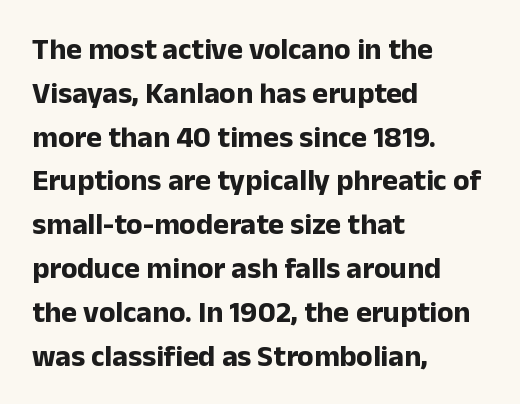
Baseline-to-baseline distance is the conventional proportion of letter height. Unlike italic type, these characters show no tilt at all. Just letters on the line, the space beneath them empty. Think of a printed novel: that variable character pitch is what you see here.
